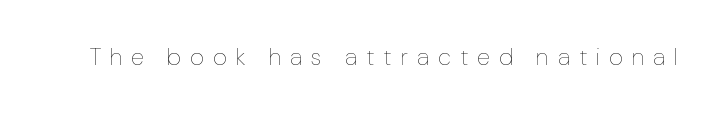
Q: Is the text bold? A: No.
Q: Is the text italic (slanted)? A: No, it is upright.
Q: Is the text underlined? A: No.
Q: Is the spacing between letters normal or unusually wide? A: Unusually wide.
